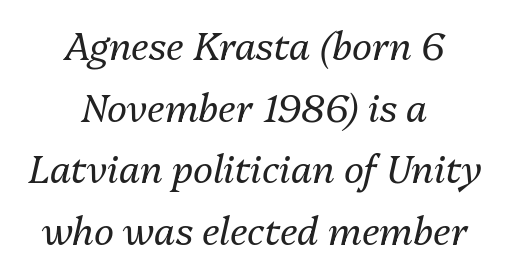
{"italic": "yes", "lean": "right", "slant_degrees": 13, "bold": "no", "weight": "regular", "width": "normal", "stroke_contrast": "medium", "x_height": "medium", "monospaced": "no", "underline": "no", "align": "center", "line_spacing": "normal", "line_spacing_ratio": 1.62, "letter_spacing": "normal", "letter_spacing_em": 0.0, "glyph_px": 38}
